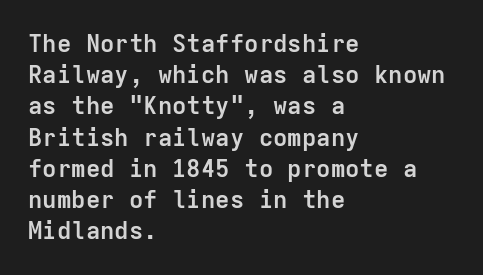
{"italic": "no", "bold": "yes", "underline": "no", "align": "left", "line_spacing": "normal", "line_spacing_ratio": 1.3, "letter_spacing": "normal", "letter_spacing_em": 0.0, "glyph_px": 24}
